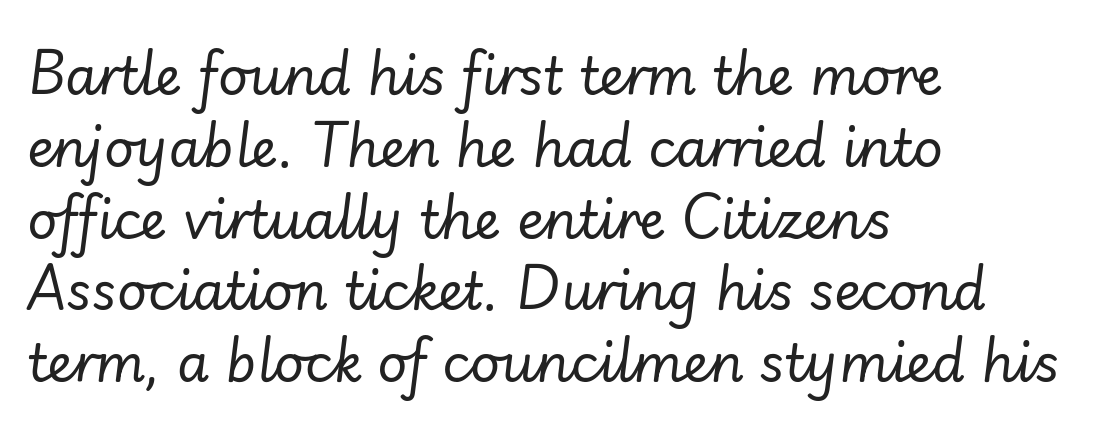
Horizontally, the lines are justified to the leading edge only. The font's italic variant was chosen for this text. Underlining? Definitely not there. The passage shown is typed in a proportional face where columns would drift. A quiet, ordinary-to-light weight characterises the typeface. A typesetter would call this zero additional tracking.
